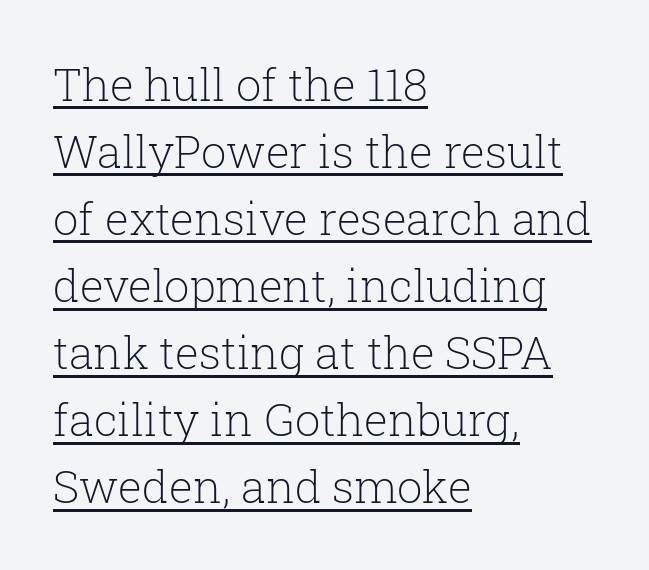
Q: Is the text bold? A: No.
Q: Is the text italic (slanted)? A: No, it is upright.
Q: Is the typeface a serif or a sans-serif typeface? A: Serif.
Q: Is the text underlined? A: Yes.
Q: How is the paragraph aligned? A: Left-aligned.
Q: Is the spacing between letters normal or unusually wide? A: Normal.
Q: Is the spacing between lines tight, normal or loose? A: Normal.
Q: Width (condensed, normal, or wide)? A: Normal.
Q: Stroke contrast? A: Low.
Q: x-height? A: Medium.
Q: Monospaced? A: No.
